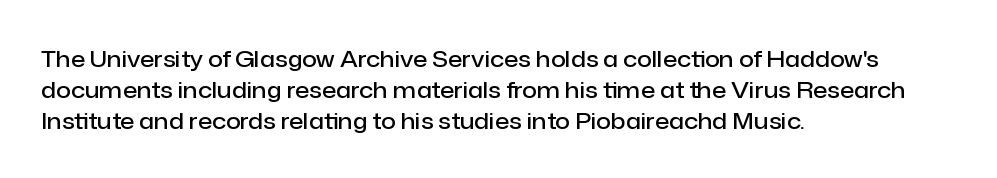
Q: Is the text bold? A: Semi-bold.
Q: Is the text italic (slanted)? A: No, it is upright.
Q: Is the text underlined? A: No.
Q: How is the paragraph aligned? A: Left-aligned.
Q: Is the spacing between letters normal or unusually wide? A: Normal.
Q: Is the spacing between lines tight, normal or loose? A: Normal.
